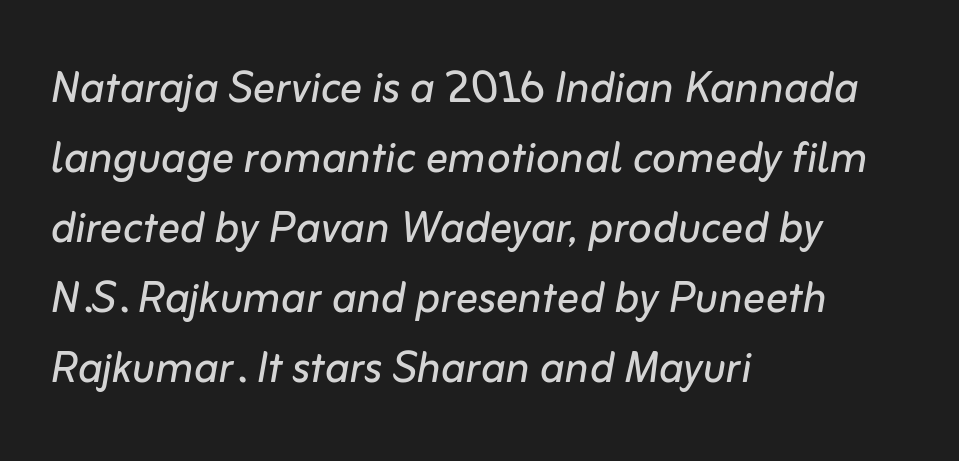
The image shows 56 px regular-weight type, italic (leaning right); set left-aligned, normal line spacing (1.25x), normal letter spacing, not underlined; low stroke contrast and a medium x-height.
